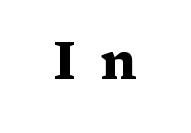
The image shows 52 px heavy, wide serif type, upright; set unusually wide letter spacing (+0.44 em), not underlined; medium stroke contrast and a medium x-height.
